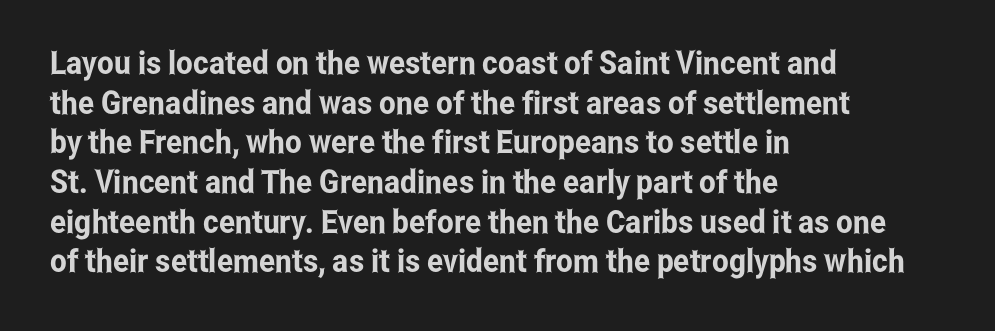
Nothing sits at the stroke ends, so this counts as sans-serif. The rendering anchors every line to the left-hand side. Tall strokes in this sample are plumb rather than angled. Honestly, there is no underline to notice here at all. Caption: standard tracking, unaltered. Note the varied advance widths — an 'i' is clearly narrower than an 'm'.
